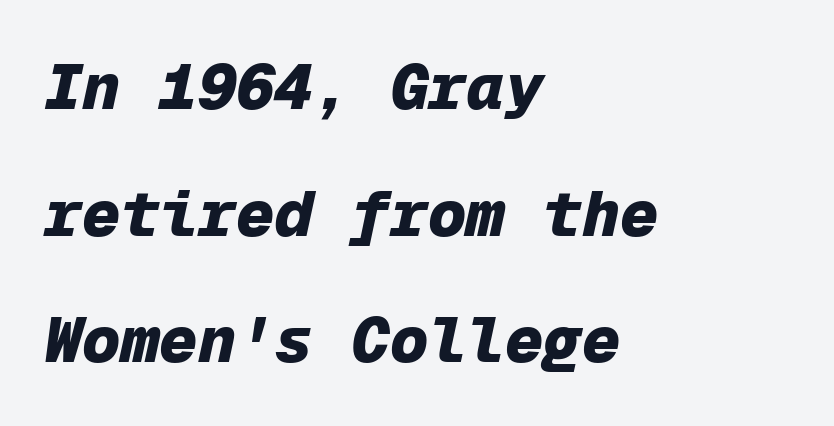
The typesetting leans heavy: a genuine bold. Reading down the column, the eye jumps a long way to each next line. Do the characters align in a grid? Yes, the font is monospaced. Default kerning and tracking; the words read as compact shapes. The paragraph shown leans on its left margin.
